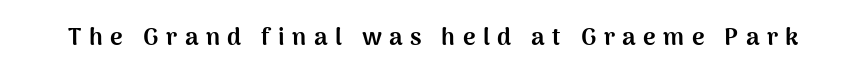
Q: Is the text bold? A: Yes.
Q: Is the text italic (slanted)? A: No, it is upright.
Q: Is the text underlined? A: No.
Q: Is the spacing between letters normal or unusually wide? A: Unusually wide.
